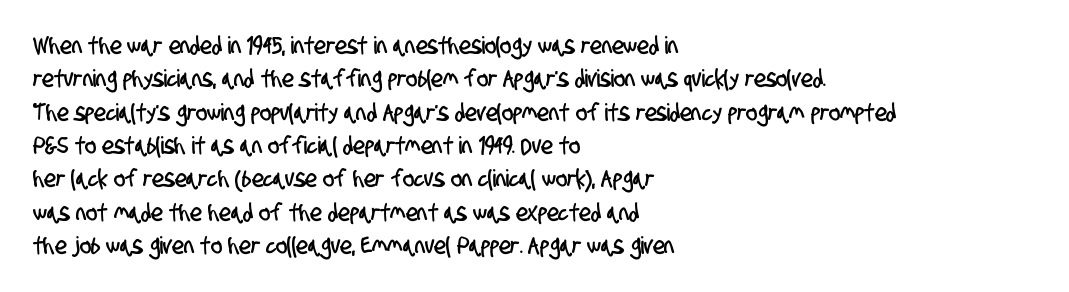
The image shows 24 px text type; set left-aligned, normal line spacing (1.39x), normal letter spacing, not underlined.
